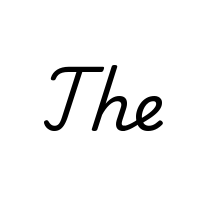
Q: Is the text bold? A: No.
Q: Is the typeface a serif or a sans-serif typeface? A: Serif.
Q: Is the text underlined? A: No.
Q: Is the spacing between letters normal or unusually wide? A: Normal.
Q: Width (condensed, normal, or wide)? A: Normal.
Q: Stroke contrast? A: Low.
Q: x-height? A: Small.
Q: Monospaced? A: No.
